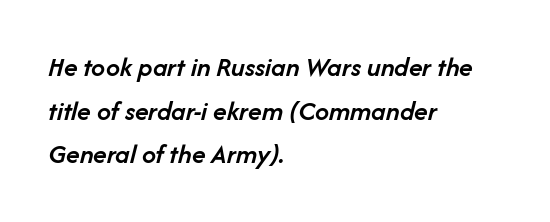
{"italic": "yes", "lean": "right", "slant_degrees": 14, "bold": "semi", "weight": "semibold", "width": "normal", "stroke_contrast": "low", "x_height": "medium", "monospaced": "no", "underline": "no", "align": "left", "line_spacing": "normal", "line_spacing_ratio": 1.56, "letter_spacing": "normal", "letter_spacing_em": 0.0, "glyph_px": 28}
